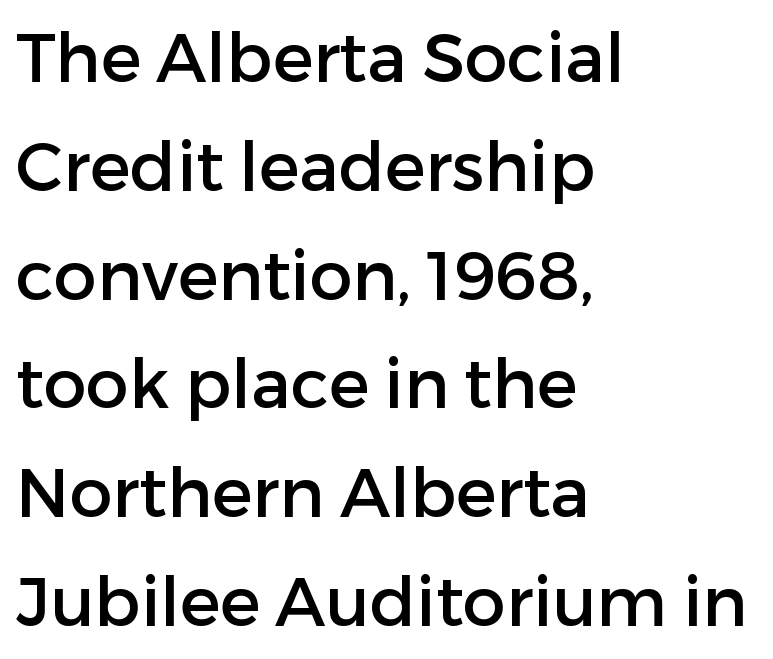
{"serif": "no", "italic": "no", "width": "normal", "stroke_contrast": "low", "x_height": "medium", "monospaced": "no", "underline": "no", "align": "left", "line_spacing": "normal", "line_spacing_ratio": 1.6, "letter_spacing": "normal", "letter_spacing_em": 0.0, "glyph_px": 68}
